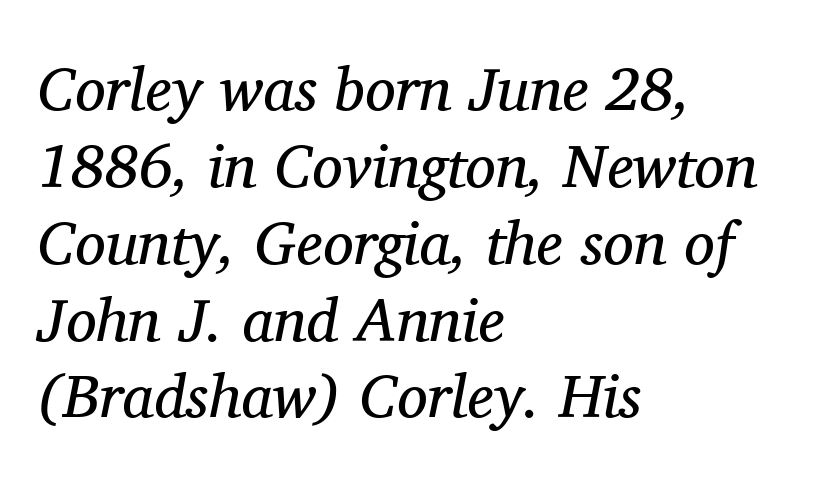
The image shows 61 px regular-weight serif type, italic (leaning right); set left-aligned, normal line spacing (1.26x), normal letter spacing, not underlined; medium stroke contrast and a medium x-height.
